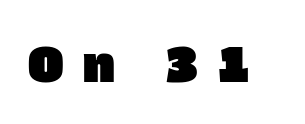
The image shows 46 px sans-serif type; set unusually wide letter spacing (+0.42 em), not underlined; low stroke contrast and a large x-height.
